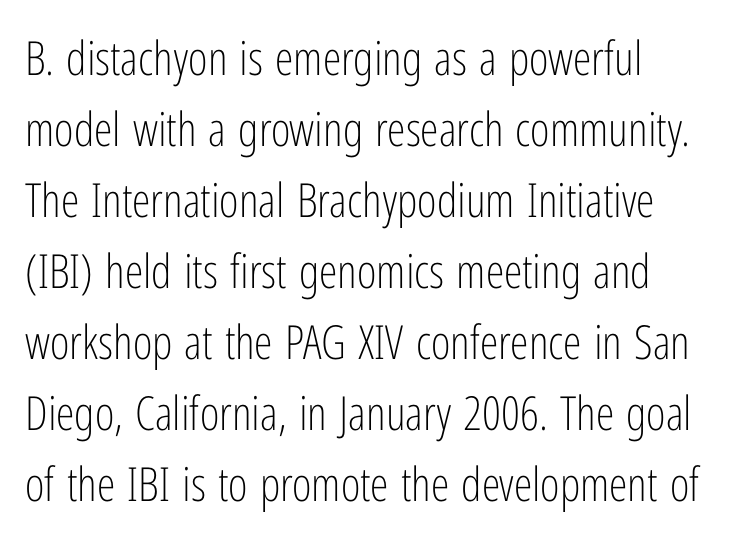
{"serif": "no", "italic": "no", "bold": "no", "weight": "light", "width": "condensed", "stroke_contrast": "low", "x_height": "medium", "monospaced": "no", "underline": "no", "line_spacing": "normal", "line_spacing_ratio": 1.51, "letter_spacing": "normal", "letter_spacing_em": 0.0, "glyph_px": 47}
